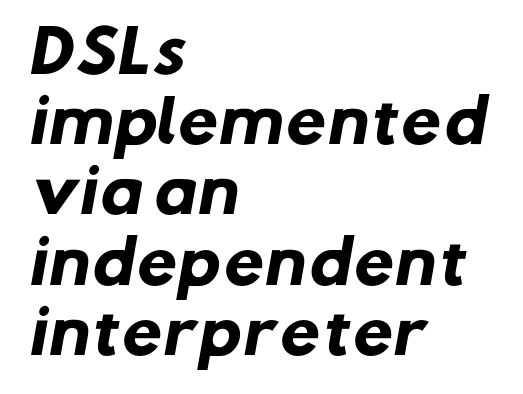
The image shows 58 px heavy sans-serif type; set left-aligned, line spacing 1.21x, normal letter spacing, not underlined; low stroke contrast and a medium x-height.
